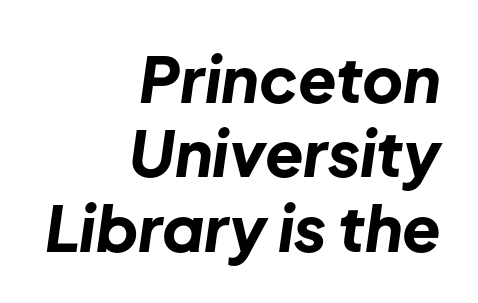
{"italic": "yes", "lean": "right", "slant_degrees": 8, "bold": "yes", "weight": "bold", "width": "normal", "stroke_contrast": "low", "x_height": "medium", "monospaced": "no", "underline": "no", "align": "right", "line_spacing_ratio": 1.18, "letter_spacing": "normal", "letter_spacing_em": 0.0, "glyph_px": 63}
